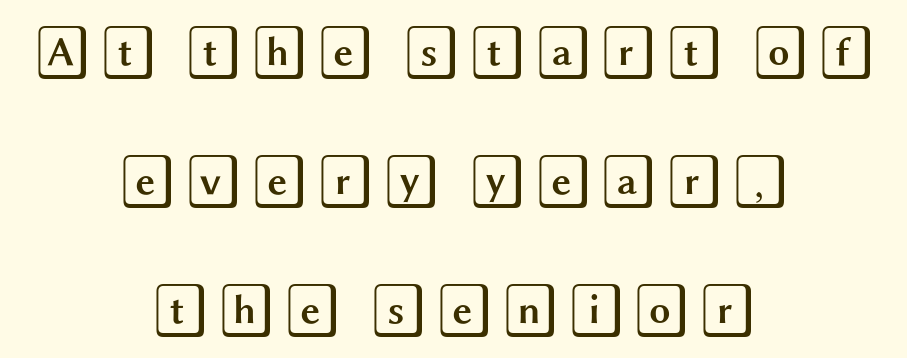
{"italic": "no", "width": "wide", "x_height": "large", "underline": "no", "align": "center", "line_spacing": "loose", "line_spacing_ratio": 2.39, "glyph_px": 54}
